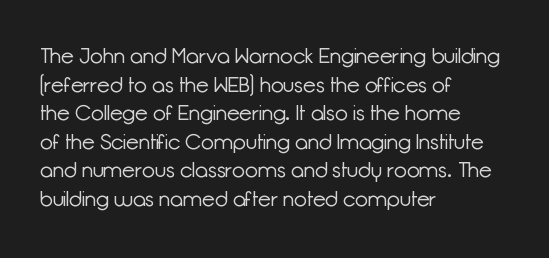
Line beginnings align vertically; line endings do not. Whoever set this chose a conventional vertical rhythm. Stroke mass is kept to a normal reading level or below. Nobody touched the tracking dial on this one.
